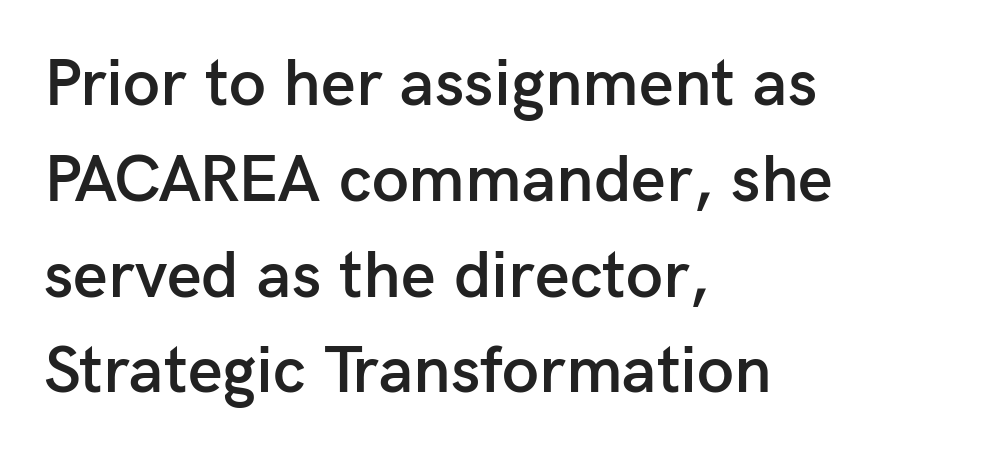
{"serif": "no", "italic": "no", "bold": "semi", "weight": "semibold", "width": "normal", "stroke_contrast": "low", "x_height": "medium", "monospaced": "no", "underline": "no", "align": "left", "line_spacing": "normal", "line_spacing_ratio": 1.43, "letter_spacing": "normal", "letter_spacing_em": 0.0, "glyph_px": 67}
